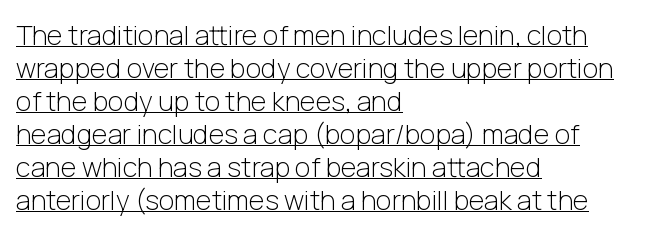
{"italic": "no", "bold": "no", "underline": "yes", "align": "left", "line_spacing_ratio": 1.22, "letter_spacing": "normal", "letter_spacing_em": 0.0, "glyph_px": 27}
